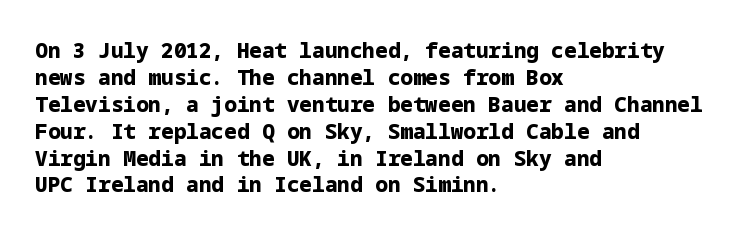
Q: Is the text bold? A: Yes.
Q: Is the text italic (slanted)? A: No, it is upright.
Q: Is the text underlined? A: No.
Q: How is the paragraph aligned? A: Left-aligned.
Q: Is the spacing between letters normal or unusually wide? A: Normal.
Q: Is the spacing between lines tight, normal or loose? A: Normal.
